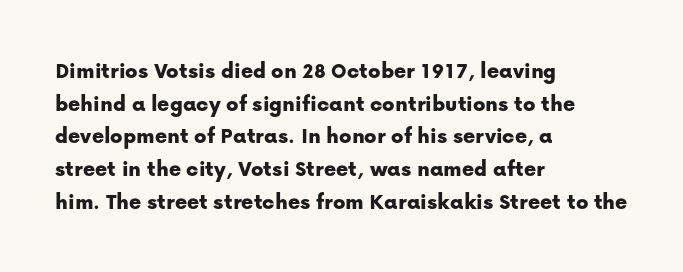
The image shows 23 px text type, upright; set left-aligned, normal line spacing (1.42x), normal letter spacing, not underlined.
